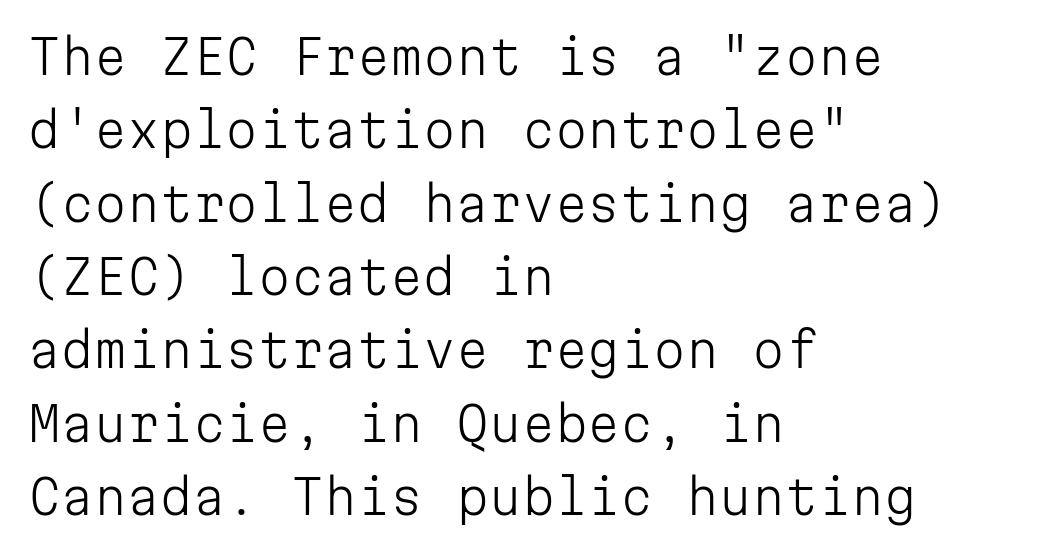
{"serif": "no", "italic": "no", "bold": "no", "weight": "light", "width": "normal", "stroke_contrast": "low", "x_height": "medium", "monospaced": "yes", "underline": "no", "align": "left", "line_spacing": "normal", "line_spacing_ratio": 1.56, "letter_spacing": "normal", "letter_spacing_em": 0.0, "glyph_px": 47}
